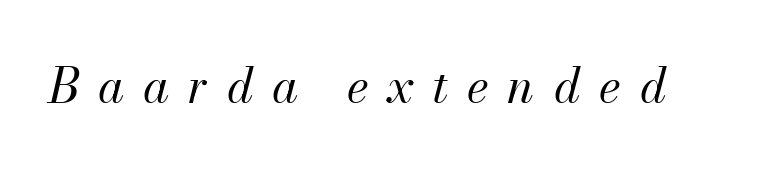
Q: Is the text bold? A: No.
Q: Is the text italic (slanted)? A: Yes, it leans right by about 13 degrees.
Q: Is the text underlined? A: No.
Q: Is the spacing between letters normal or unusually wide? A: Unusually wide.
Q: Width (condensed, normal, or wide)? A: Normal.
Q: Stroke contrast? A: Medium.
Q: x-height? A: Small.
Q: Monospaced? A: No.
